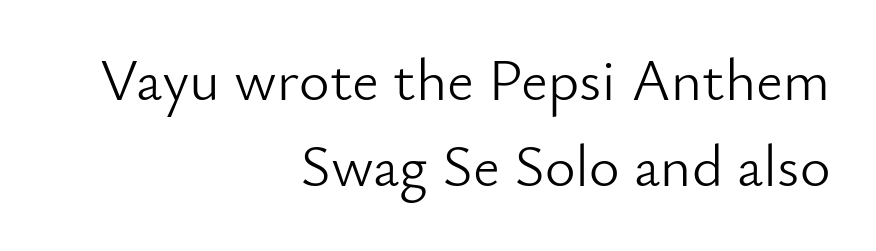
The image shows 59 px light sans-serif type, upright; set right-aligned, normal line spacing (1.46x), normal letter spacing, not underlined; low stroke contrast and a small x-height.
